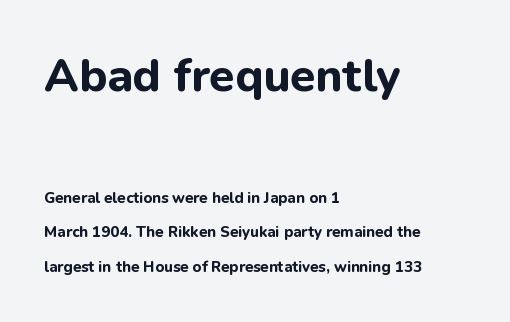
{"serif": "no", "italic": "no", "bold": "yes", "weight": "bold", "width": "normal", "stroke_contrast": "low", "x_height": "medium", "monospaced": "no", "underline": "no", "align": "left", "line_spacing": "loose", "line_spacing_ratio": 2.3, "letter_spacing": "normal", "letter_spacing_em": 0.0, "larger_block": "first", "size_ratio": 3.07, "glyph_px": 46}
